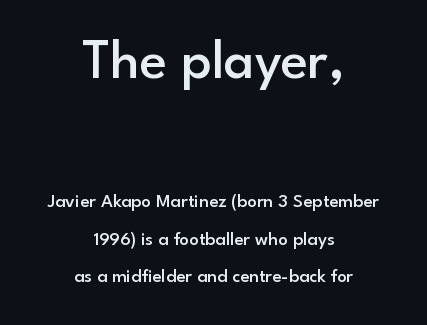
The lettering stays uniformly vertical, giving the passage a roman look. Honestly, the letter spacing is just normal — you wouldn't notice it. Looks like regular typesetting: each glyph gets only the width it needs. Is the block centered? Yes — each line is placed symmetrically about the middle. Heft: intermediate — a semibold. Each row of text sits above clean, open space.
